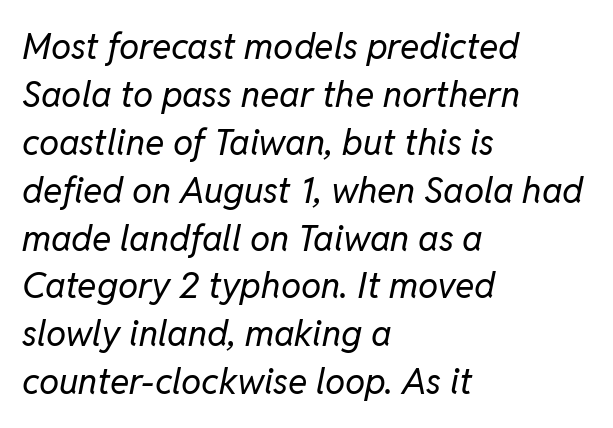
Q: Is the text bold? A: No.
Q: Is the text italic (slanted)? A: Yes, it leans right by about 11 degrees.
Q: Is the text underlined? A: No.
Q: How is the paragraph aligned? A: Left-aligned.
Q: Is the spacing between letters normal or unusually wide? A: Normal.
Q: Is the spacing between lines tight, normal or loose? A: Normal.
Q: Width (condensed, normal, or wide)? A: Normal.
Q: Stroke contrast? A: Low.
Q: x-height? A: Medium.
Q: Monospaced? A: No.
